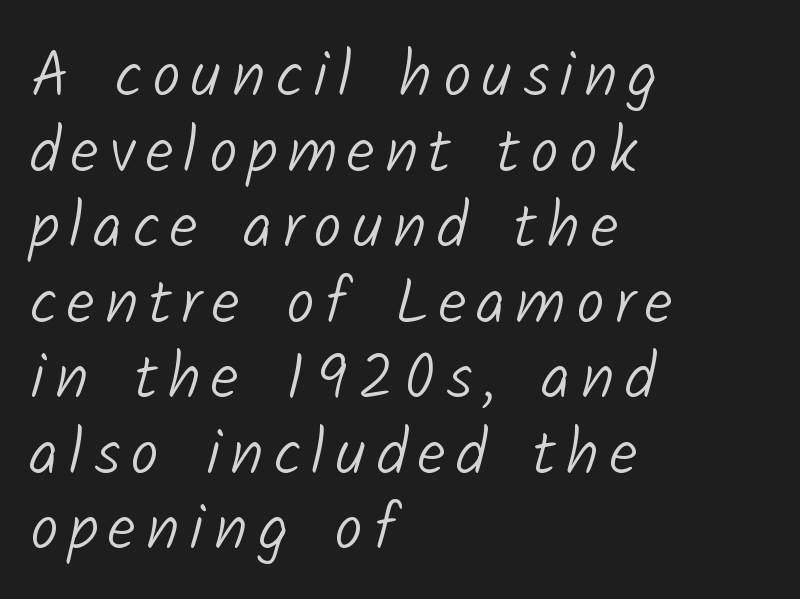
The image shows 64 px light sans-serif type; set left-aligned, line spacing 1.18x, not underlined; low stroke contrast and a medium x-height.
